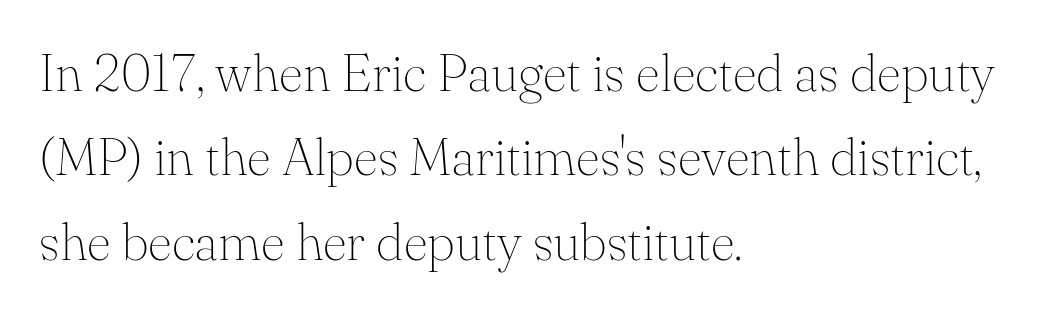
Q: Is the text bold? A: No.
Q: Is the text italic (slanted)? A: No, it is upright.
Q: Is the typeface a serif or a sans-serif typeface? A: Serif.
Q: Is the text underlined? A: No.
Q: How is the paragraph aligned? A: Left-aligned.
Q: Is the spacing between letters normal or unusually wide? A: Normal.
Q: Is the spacing between lines tight, normal or loose? A: Normal.
Q: Width (condensed, normal, or wide)? A: Normal.
Q: Stroke contrast? A: Medium.
Q: x-height? A: Small.
Q: Monospaced? A: No.
